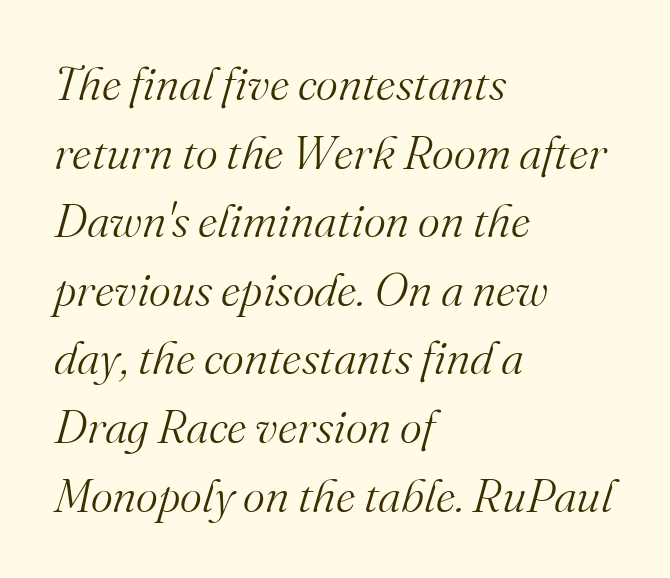
The image shows 47 px light serif type, italic (leaning right); set left-aligned, normal line spacing (1.46x), normal letter spacing, not underlined; medium stroke contrast and a small x-height.
